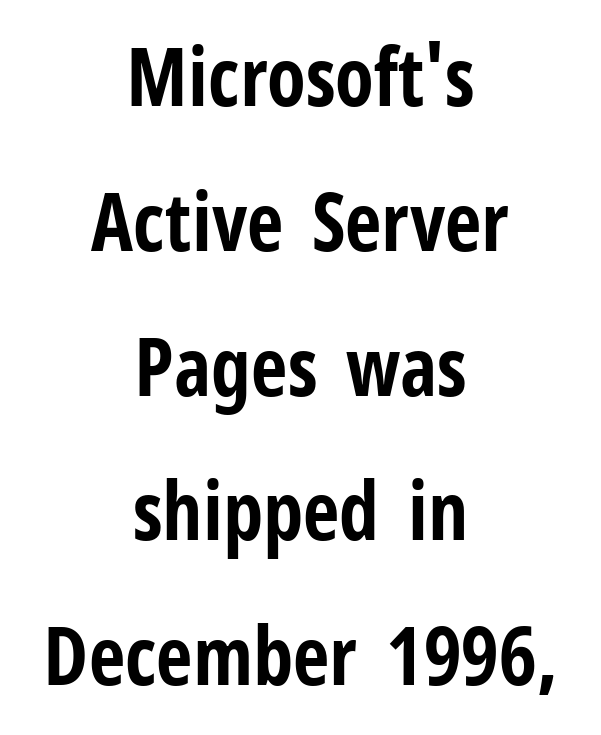
Here the glyphs are tracked normally, forming tight word shapes. The text was rendered using a sans face with plain stroke endings. Spacing verdict: proportional, widths tailored to each character. Every character sits straight up, as roman type does. Strong, thick strokes mark this as bold type.
